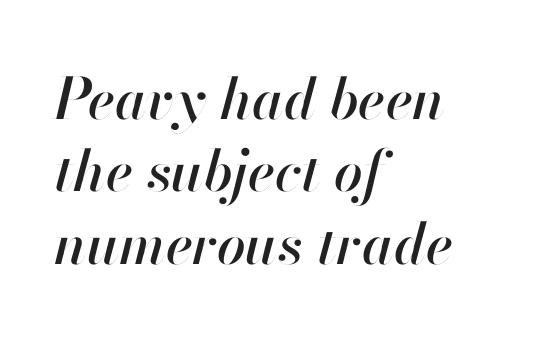
The image shows 57 px text type, italic (leaning right); set left-aligned, normal line spacing (1.27x), normal letter spacing, not underlined; high stroke contrast and a small x-height.
